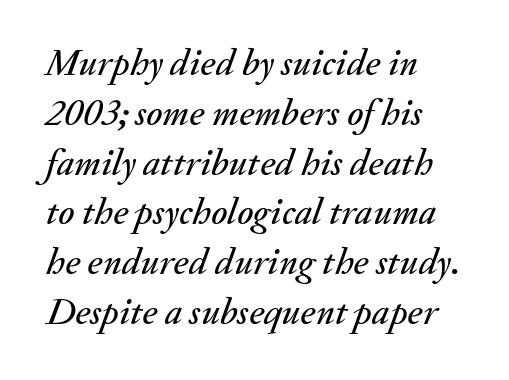
{"italic": "yes", "lean": "right", "slant_degrees": 20, "width": "normal", "stroke_contrast": "medium", "x_height": "small", "monospaced": "no", "underline": "no", "align": "left", "line_spacing": "normal", "line_spacing_ratio": 1.31, "letter_spacing": "normal", "letter_spacing_em": 0.0, "glyph_px": 38}
